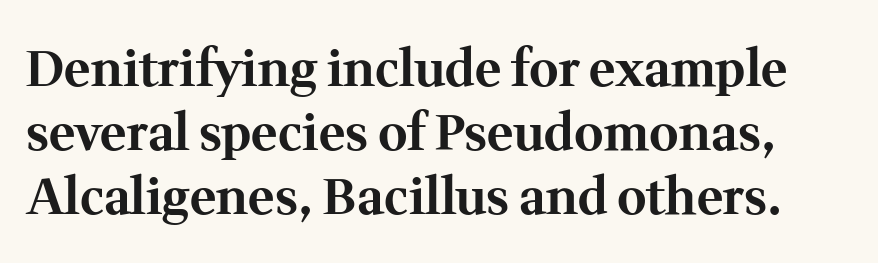
Q: Is the text bold? A: Yes.
Q: Is the text italic (slanted)? A: No, it is upright.
Q: Is the typeface a serif or a sans-serif typeface? A: Serif.
Q: Is the text underlined? A: No.
Q: Is the spacing between letters normal or unusually wide? A: Normal.
Q: Is the spacing between lines tight, normal or loose? A: Normal.
Q: Width (condensed, normal, or wide)? A: Normal.
Q: Stroke contrast? A: Medium.
Q: x-height? A: Medium.
Q: Monospaced? A: No.
